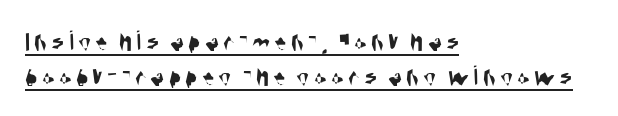
Q: Is the typeface a serif or a sans-serif typeface? A: Sans-serif.
Q: Is the text underlined? A: Yes.
Q: How is the paragraph aligned? A: Left-aligned.
Q: Width (condensed, normal, or wide)? A: Condensed.
Q: Stroke contrast? A: Medium.
Q: x-height? A: Large.
Q: Monospaced? A: No.
